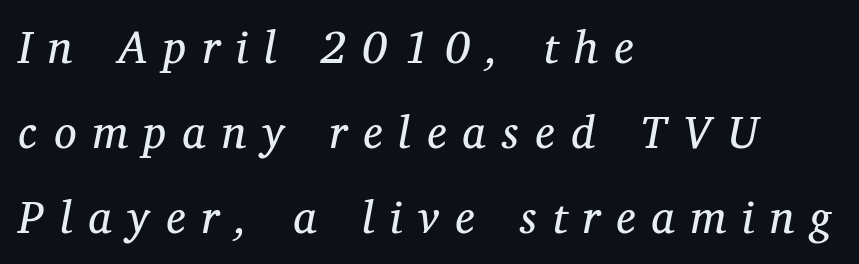
{"serif": "yes", "italic": "yes", "lean": "right", "slant_degrees": 12, "bold": "no", "weight": "regular", "width": "normal", "stroke_contrast": "medium", "x_height": "medium", "monospaced": "no", "underline": "no", "align": "left", "line_spacing_ratio": 1.89, "letter_spacing": "wide", "letter_spacing_em": 0.36, "glyph_px": 45}
